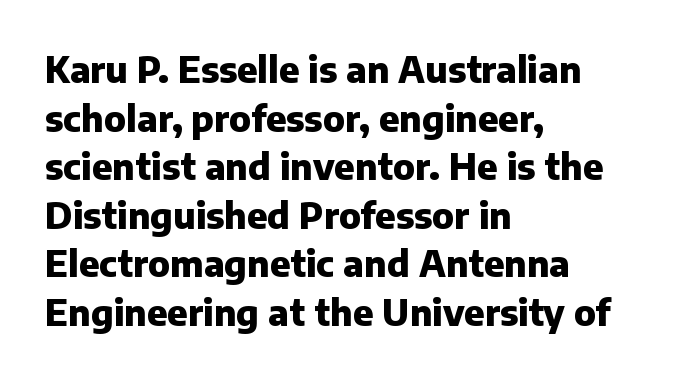
The image shows 36 px heavy sans-serif type, upright; set left-aligned, normal line spacing (1.35x), normal letter spacing, not underlined; low stroke contrast and a medium x-height.
